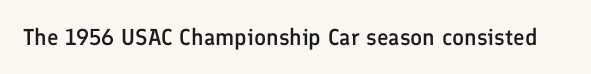
{"italic": "no", "bold": "semi", "underline": "no", "letter_spacing": "normal", "letter_spacing_em": 0.0, "glyph_px": 23}
